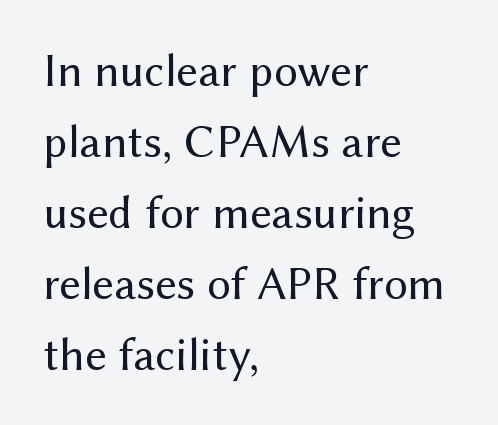
The image shows 47 px regular-weight sans-serif type, upright; set left-aligned, normal line spacing (1.51x), normal letter spacing, not underlined; medium stroke contrast and a medium x-height.
